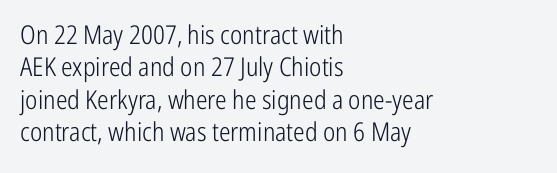
The image shows 26 px text type, upright; set left-aligned, normal line spacing (1.25x), normal letter spacing, not underlined.
